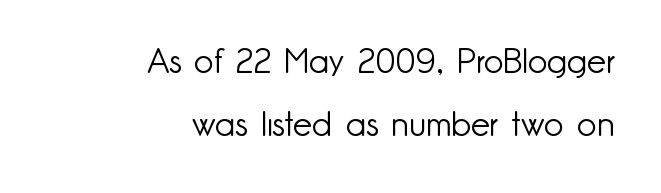
The image shows 34 px light sans-serif type, upright; set right-aligned, line spacing 1.86x, normal letter spacing, not underlined; low stroke contrast and a small x-height.
